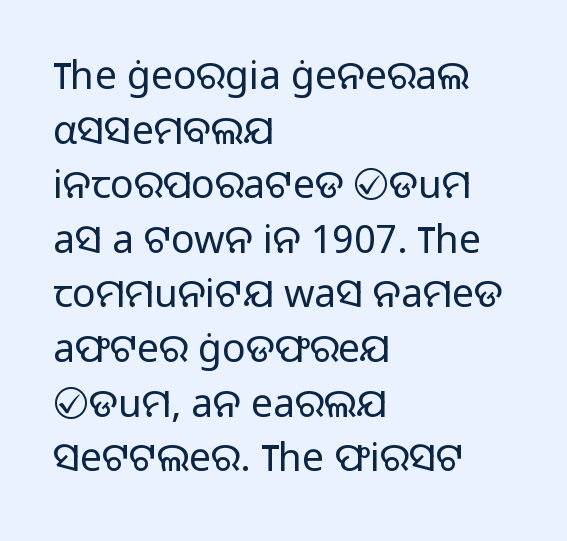
Q: Is the text bold? A: No.
Q: Is the text italic (slanted)? A: No, it is upright.
Q: Is the typeface a serif or a sans-serif typeface? A: Sans-serif.
Q: Is the text underlined? A: No.
Q: How is the paragraph aligned? A: Left-aligned.
Q: Is the spacing between letters normal or unusually wide? A: Normal.
Q: Is the spacing between lines tight, normal or loose? A: Normal.
Q: Width (condensed, normal, or wide)? A: Normal.
Q: Stroke contrast? A: Low.
Q: x-height? A: Medium.
Q: Monospaced? A: No.
